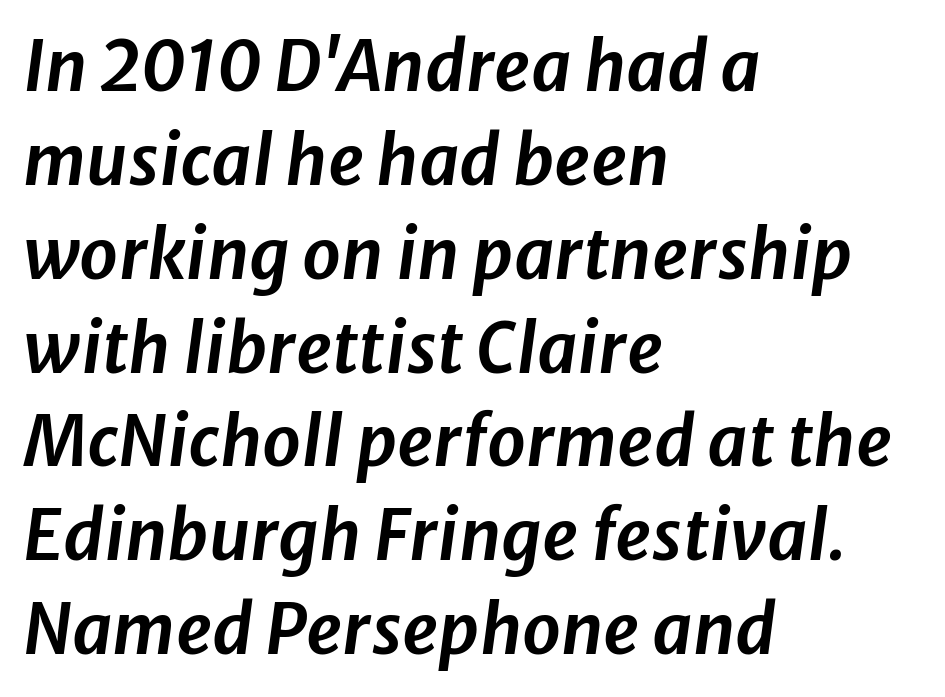
{"italic": "yes", "lean": "right", "slant_degrees": 8, "width": "normal", "stroke_contrast": "low", "x_height": "medium", "monospaced": "no", "underline": "no", "align": "left", "line_spacing": "normal", "line_spacing_ratio": 1.36, "letter_spacing": "normal", "letter_spacing_em": 0.0, "glyph_px": 69}
